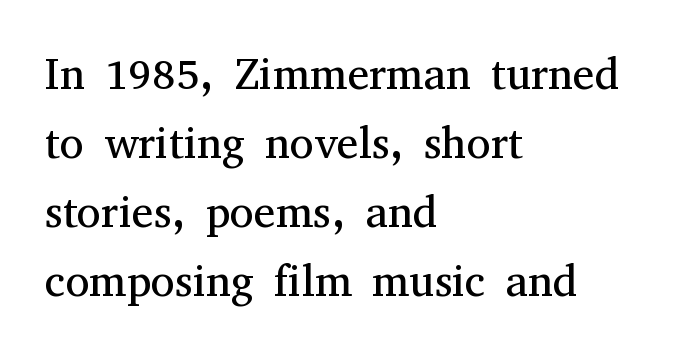
Q: Is the text bold? A: No.
Q: Is the text italic (slanted)? A: No, it is upright.
Q: Is the typeface a serif or a sans-serif typeface? A: Serif.
Q: Is the text underlined? A: No.
Q: How is the paragraph aligned? A: Left-aligned.
Q: Is the spacing between letters normal or unusually wide? A: Normal.
Q: Is the spacing between lines tight, normal or loose? A: Normal.
Q: Width (condensed, normal, or wide)? A: Normal.
Q: Stroke contrast? A: Medium.
Q: x-height? A: Medium.
Q: Monospaced? A: No.
